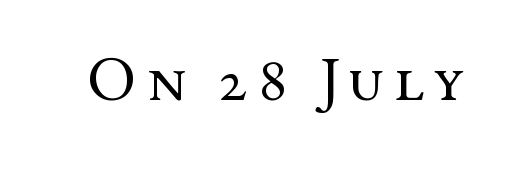
Q: Is the text bold? A: No.
Q: Is the text italic (slanted)? A: No, it is upright.
Q: Is the typeface a serif or a sans-serif typeface? A: Serif.
Q: Is the text underlined? A: No.
Q: Width (condensed, normal, or wide)? A: Wide.
Q: Stroke contrast? A: Medium.
Q: x-height? A: Medium.
Q: Monospaced? A: No.
